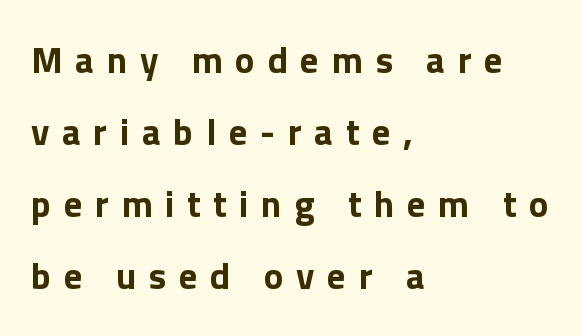
Horizontal bands of white between lines are thick stripes. This sample is left-justified, so line endings fall wherever the words run out. Posture: straight, roman, zero tilt. Just letters on the line, the space beneath them empty. Is this a fixed-width face? No — the glyphs have proportional, varying widths.
